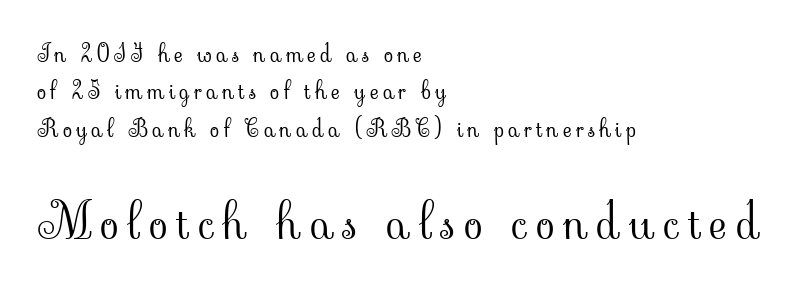
The image shows 49 px light serif type, upright; set left-aligned, normal line spacing (1.56x), not underlined; the second (bottom) block is 2.04x larger; low stroke contrast and a small x-height.
